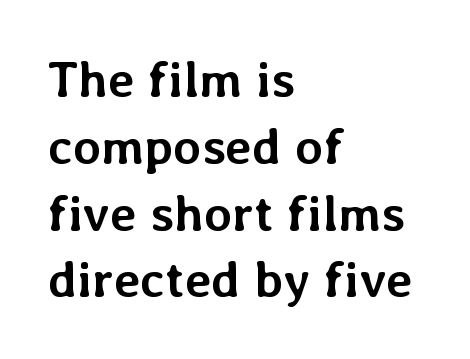
Varying glyph widths throughout — classic text-font behaviour. The specimen reads as upright at a glance. Does the copy run flush right? No — it runs flush left. A normal amount of white space separates one row of letters from the next.
